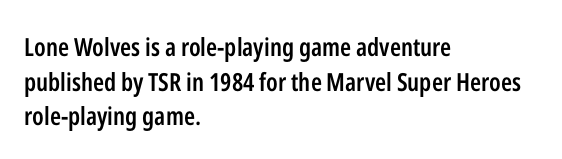
{"italic": "no", "bold": "semi", "underline": "no", "align": "left", "line_spacing": "normal", "line_spacing_ratio": 1.39, "letter_spacing": "normal", "letter_spacing_em": 0.0, "glyph_px": 25}
